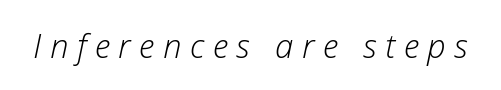
Q: Is the text bold? A: No.
Q: Is the text italic (slanted)? A: Yes, it leans right by about 12 degrees.
Q: Is the text underlined? A: No.
Q: Is the spacing between letters normal or unusually wide? A: Unusually wide.
Q: Width (condensed, normal, or wide)? A: Normal.
Q: Stroke contrast? A: Low.
Q: x-height? A: Medium.
Q: Monospaced? A: No.
